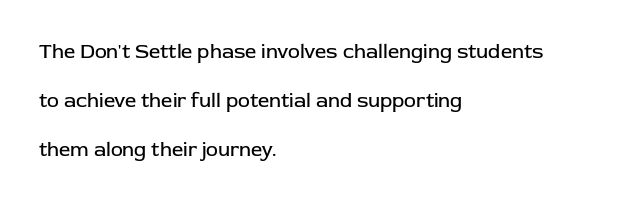
Q: Is the text bold? A: No.
Q: Is the text italic (slanted)? A: No, it is upright.
Q: Is the text underlined? A: No.
Q: How is the paragraph aligned? A: Left-aligned.
Q: Is the spacing between letters normal or unusually wide? A: Normal.
Q: Is the spacing between lines tight, normal or loose? A: Loose.
